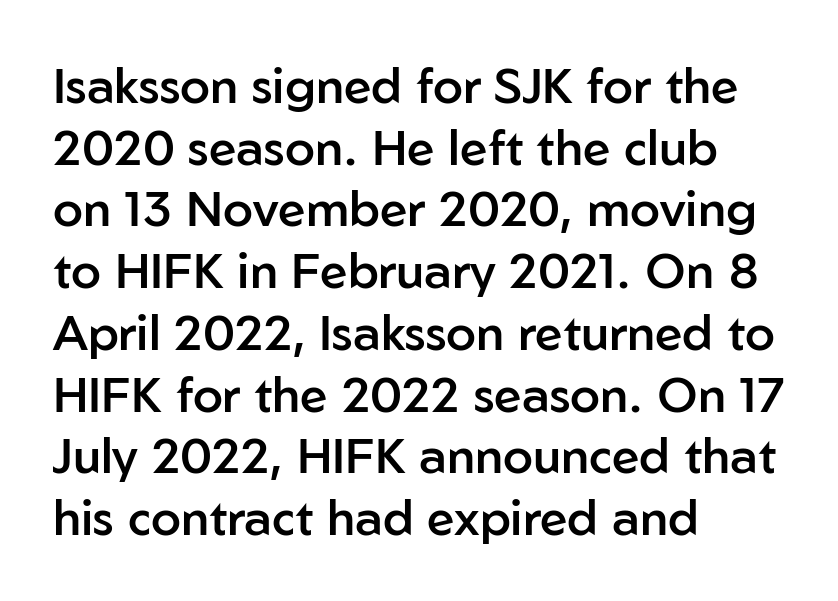
Q: Is the text bold? A: Semi-bold.
Q: Is the text italic (slanted)? A: No, it is upright.
Q: Is the typeface a serif or a sans-serif typeface? A: Sans-serif.
Q: Is the text underlined? A: No.
Q: How is the paragraph aligned? A: Left-aligned.
Q: Is the spacing between letters normal or unusually wide? A: Normal.
Q: Is the spacing between lines tight, normal or loose? A: Normal.
Q: Width (condensed, normal, or wide)? A: Normal.
Q: Stroke contrast? A: Low.
Q: x-height? A: Medium.
Q: Monospaced? A: No.
